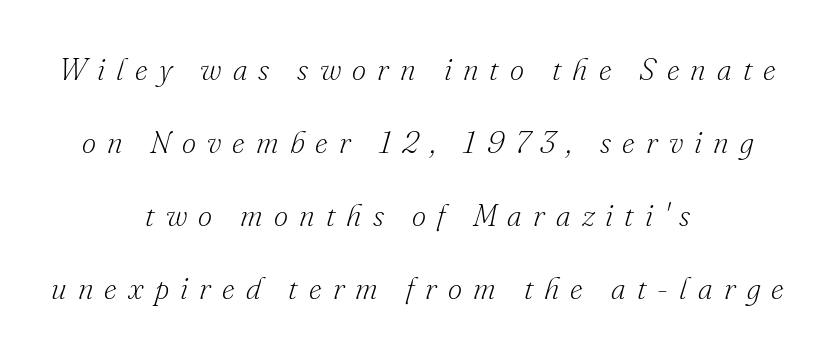
The image shows 31 px light serif type, italic (leaning right); set centered, loose line spacing (2.36x), unusually wide letter spacing (+0.36 em), not underlined; low stroke contrast and a small x-height.
